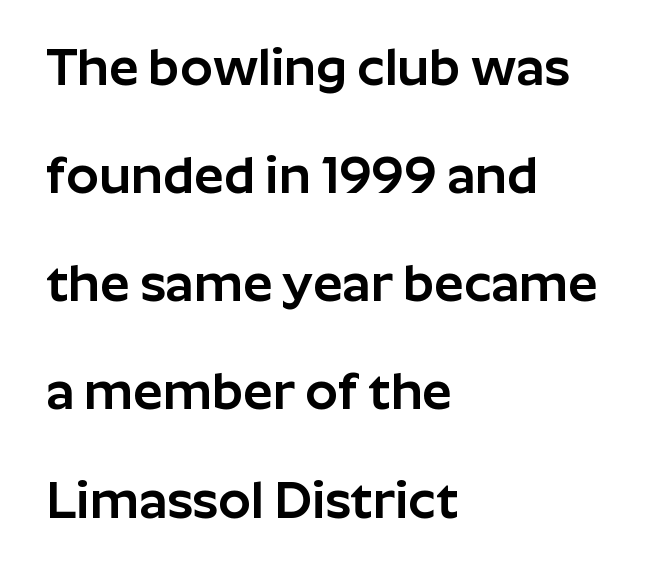
What kind of face is this? One without serifs — a sans. The line-height multiplier appears high, well above default. The letterforms sit shoulder to shoulder at normal distance. Varying glyph widths throughout — classic text-font behaviour. The ragged edge is on the right, which tells us the setting is flush left.
